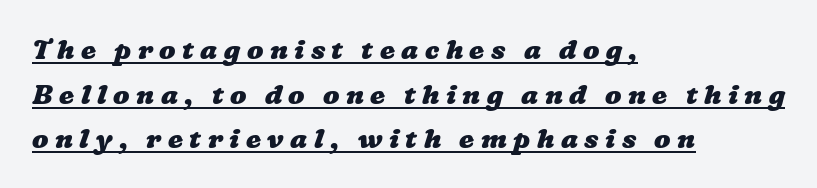
The image shows 27 px bold type; set left-aligned, normal line spacing (1.65x), unusually wide letter spacing (+0.24 em), underlined.
